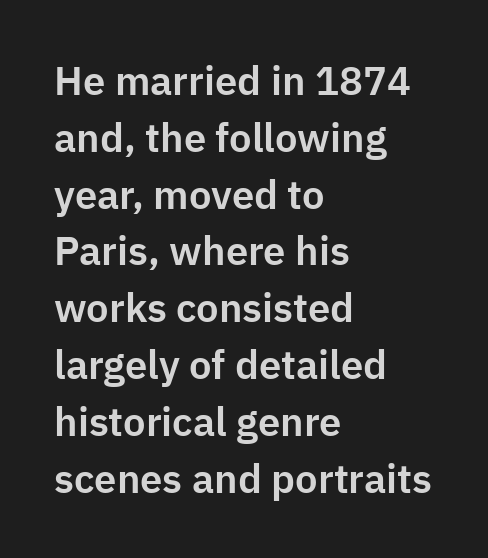
Q: Is the text italic (slanted)? A: No, it is upright.
Q: Is the typeface a serif or a sans-serif typeface? A: Sans-serif.
Q: Is the text underlined? A: No.
Q: How is the paragraph aligned? A: Left-aligned.
Q: Is the spacing between letters normal or unusually wide? A: Normal.
Q: Is the spacing between lines tight, normal or loose? A: Normal.
Q: Width (condensed, normal, or wide)? A: Normal.
Q: Stroke contrast? A: Low.
Q: x-height? A: Medium.
Q: Monospaced? A: No.
